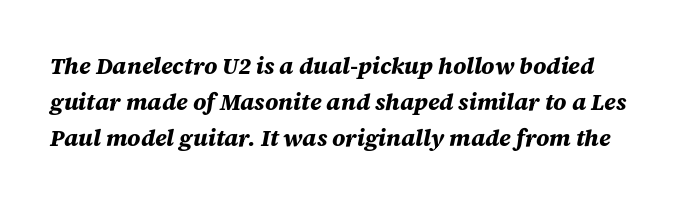
No word sits above an underline. This sample uses an oblique cut, with every glyph tilted off the vertical. Honestly, the row spacing looks completely unremarkable. Typographic density is high because the face is bold. Inter-character spacing is left at the font's built-in metrics.
